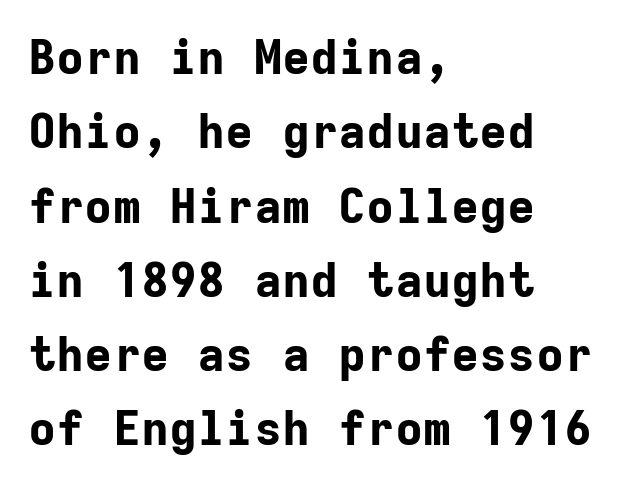
This sample has the even, mechanical cadence of fixed-width lettering. The designer went with a sans here, leaving each stem footless. Ordinary non-slanted type is in use. Typeset ragged right — the left edge is the straight one. How heavy is the stroke? Heavy — this is a bold. The passage shown stacks its lines at a standard gap.
